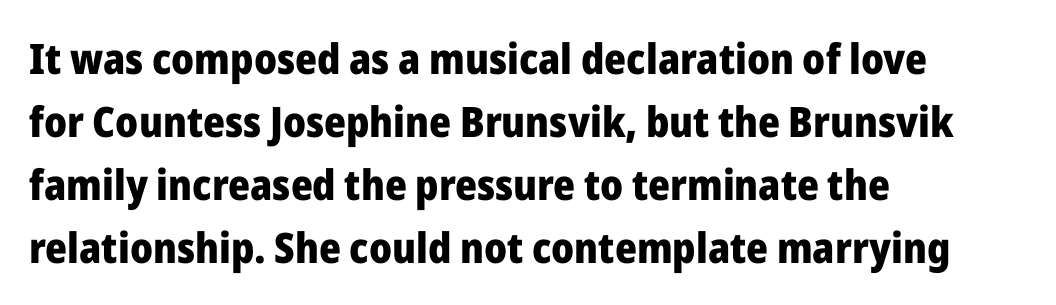
Q: Is the text bold? A: Yes.
Q: Is the text italic (slanted)? A: No, it is upright.
Q: Is the typeface a serif or a sans-serif typeface? A: Sans-serif.
Q: Is the text underlined? A: No.
Q: How is the paragraph aligned? A: Left-aligned.
Q: Is the spacing between letters normal or unusually wide? A: Normal.
Q: Is the spacing between lines tight, normal or loose? A: Normal.
Q: Width (condensed, normal, or wide)? A: Normal.
Q: Stroke contrast? A: Low.
Q: x-height? A: Medium.
Q: Monospaced? A: No.
